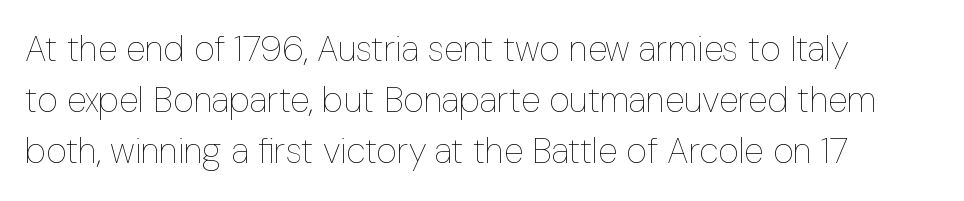
The image shows 36 px thin, condensed type, upright; set normal line spacing (1.42x), normal letter spacing, not underlined; low stroke contrast and a medium x-height.
